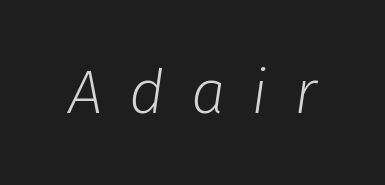
Q: Is the text bold? A: No.
Q: Is the text italic (slanted)? A: Yes, it leans right by about 8 degrees.
Q: Is the text underlined? A: No.
Q: Is the spacing between letters normal or unusually wide? A: Unusually wide.
Q: Width (condensed, normal, or wide)? A: Normal.
Q: Stroke contrast? A: Low.
Q: x-height? A: Medium.
Q: Monospaced? A: No.
